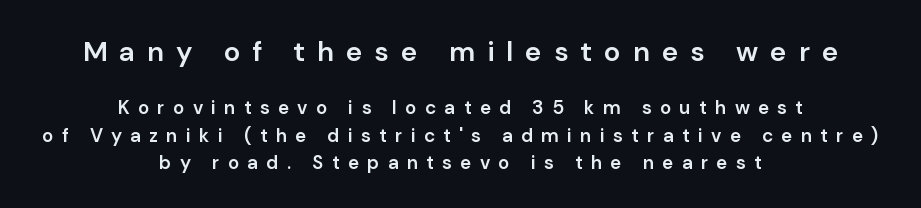
Q: Is the text bold? A: Semi-bold.
Q: Is the text italic (slanted)? A: No, it is upright.
Q: Is the typeface a serif or a sans-serif typeface? A: Sans-serif.
Q: Is the text underlined? A: No.
Q: How is the paragraph aligned? A: Centered.
Q: Is the spacing between letters normal or unusually wide? A: Unusually wide.
Q: Is the spacing between lines tight, normal or loose? A: Normal.
Q: Which block of text is set in a larger size, the first (top) or the second (bottom)? A: The first (top) one.
Q: Width (condensed, normal, or wide)? A: Normal.
Q: Stroke contrast? A: Low.
Q: x-height? A: Medium.
Q: Monospaced? A: No.
